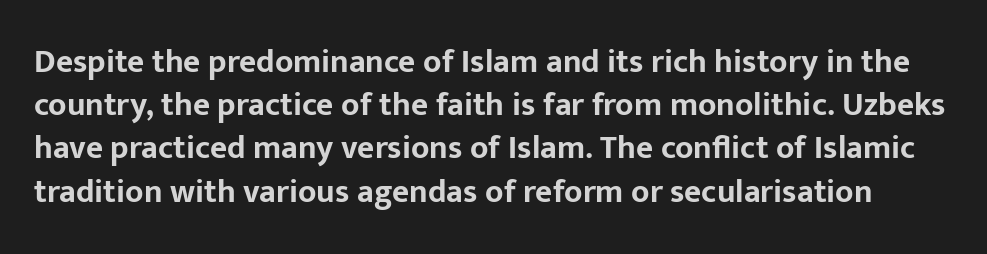
Q: Is the text bold? A: Yes.
Q: Is the text italic (slanted)? A: No, it is upright.
Q: Is the typeface a serif or a sans-serif typeface? A: Sans-serif.
Q: Is the text underlined? A: No.
Q: Is the spacing between letters normal or unusually wide? A: Normal.
Q: Is the spacing between lines tight, normal or loose? A: Normal.
Q: Width (condensed, normal, or wide)? A: Normal.
Q: Stroke contrast? A: Low.
Q: x-height? A: Medium.
Q: Monospaced? A: No.
